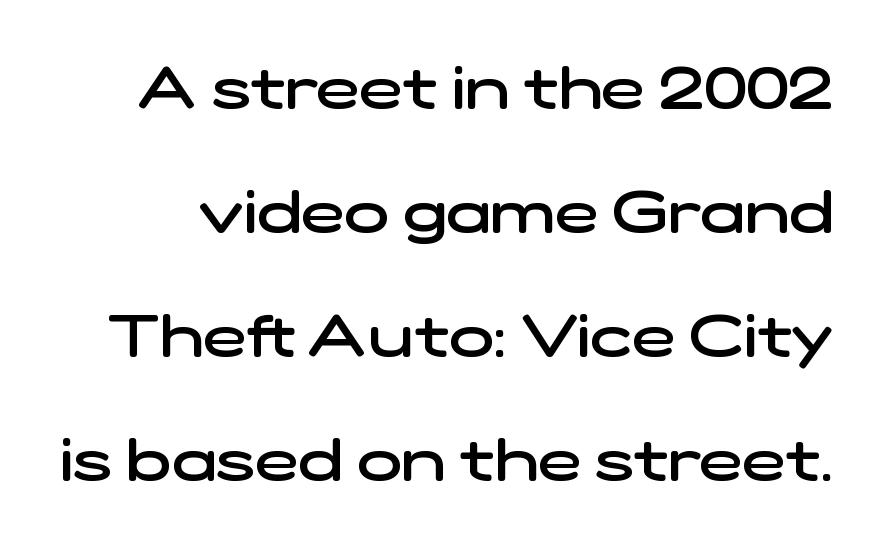
{"serif": "no", "bold": "semi", "weight": "semibold", "width": "wide", "stroke_contrast": "low", "x_height": "medium", "monospaced": "no", "underline": "no", "line_spacing": "loose", "line_spacing_ratio": 2.1, "letter_spacing": "normal", "letter_spacing_em": 0.0, "glyph_px": 59}
